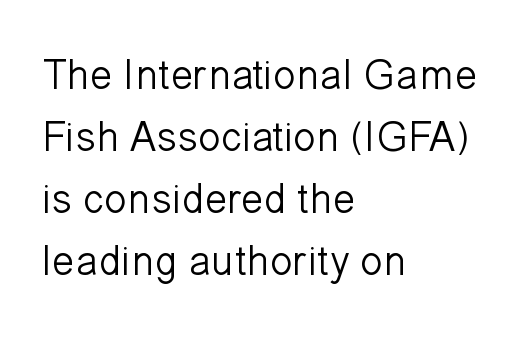
Is this a sans? Yes — the strokes have no serifs. Rendered with straight, roman letterforms. The face looks like a standard text weight, possibly lighter. Short and long lines alike share a common starting point at left. What's the leading like? Ordinary, nothing unusual. The passage shown is typed in a proportional face where columns would drift.
